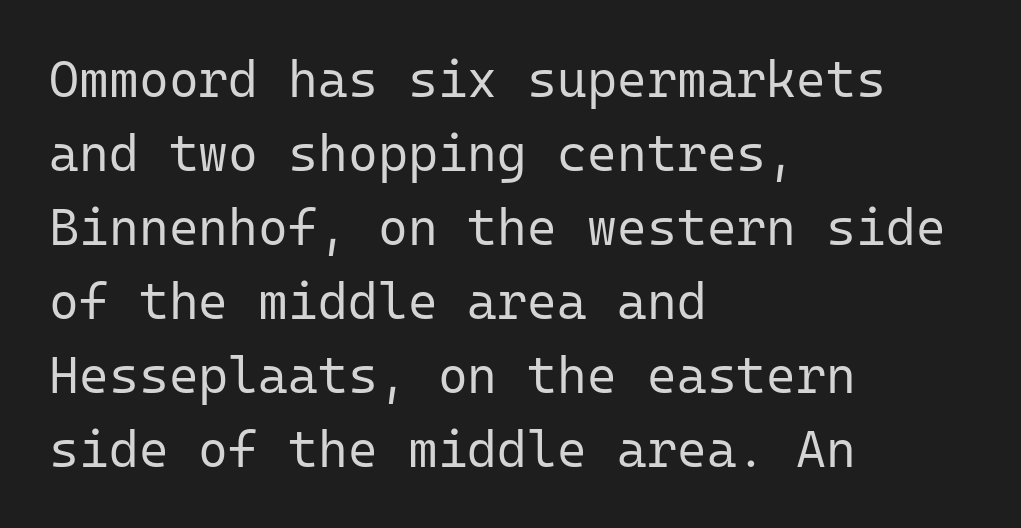
Upright lettering throughout. Each letter, wide or thin by design, is forced into the same width here. Heft: none added — not bold. Note: no serifs on the glyphs. In terms of leading, this rendering sits right in the middle.
